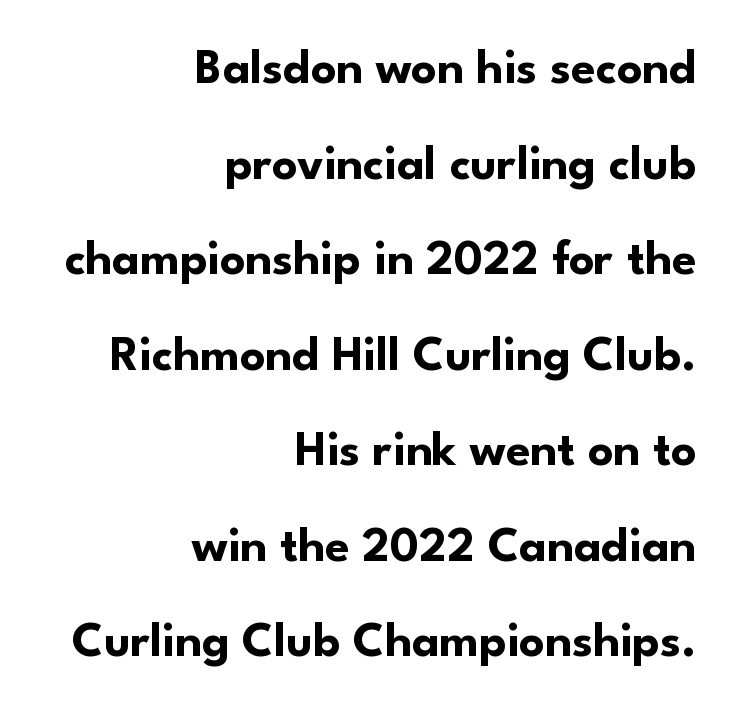
This sample uses plain, unmodified letter spacing. The letters advance in unequal steps, a hallmark of proportional type. The letters stand straight up with perfectly vertical stems. What weight is shown? A full bold with thick strokes.
